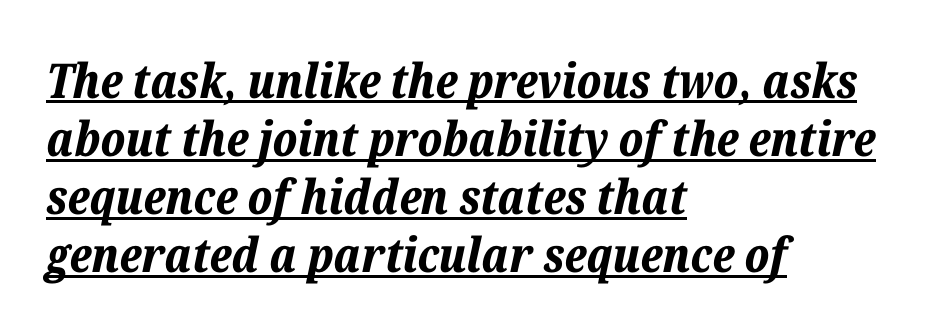
The image shows 48 px bold type, italic (leaning right); set left-aligned, line spacing 1.21x, normal letter spacing, underlined; low stroke contrast and a medium x-height.
